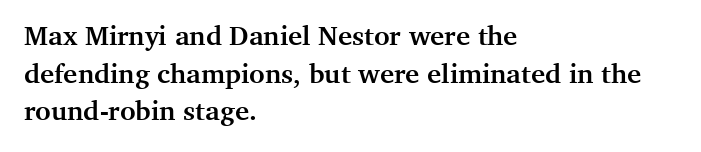
The image shows 27 px bold type, upright; set left-aligned, normal line spacing (1.39x), normal letter spacing, not underlined.
